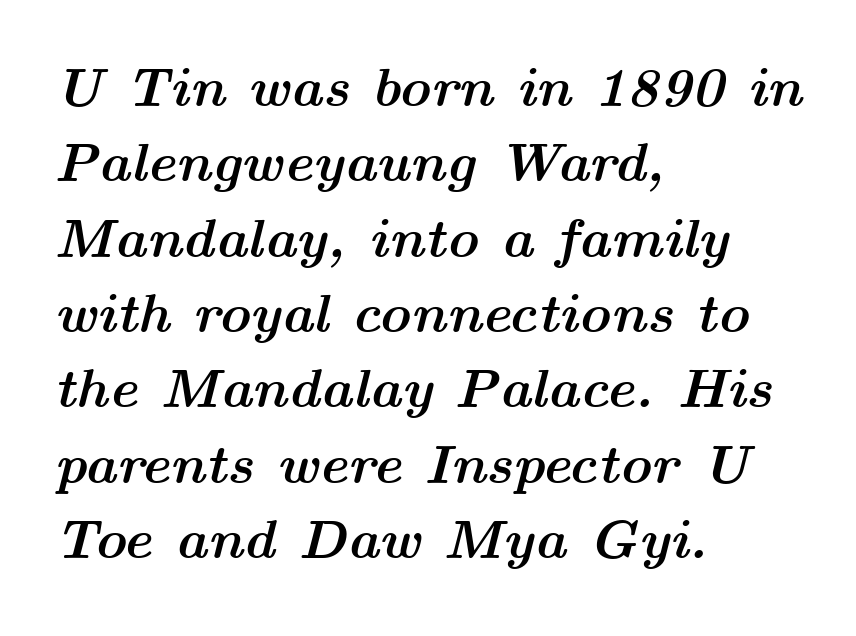
The image shows 55 px semibold, wide type, italic (leaning right); set left-aligned, normal line spacing (1.37x), normal letter spacing, not underlined; medium stroke contrast and a medium x-height.
